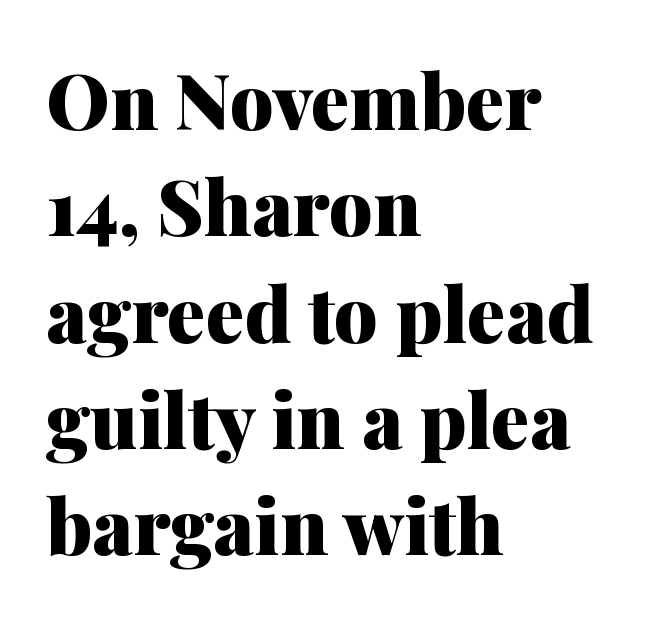
Q: Is the text bold? A: Yes.
Q: Is the text italic (slanted)? A: No, it is upright.
Q: Is the typeface a serif or a sans-serif typeface? A: Serif.
Q: Is the text underlined? A: No.
Q: How is the paragraph aligned? A: Left-aligned.
Q: Is the spacing between letters normal or unusually wide? A: Normal.
Q: Is the spacing between lines tight, normal or loose? A: Normal.
Q: Width (condensed, normal, or wide)? A: Normal.
Q: Stroke contrast? A: Medium.
Q: x-height? A: Medium.
Q: Monospaced? A: No.
